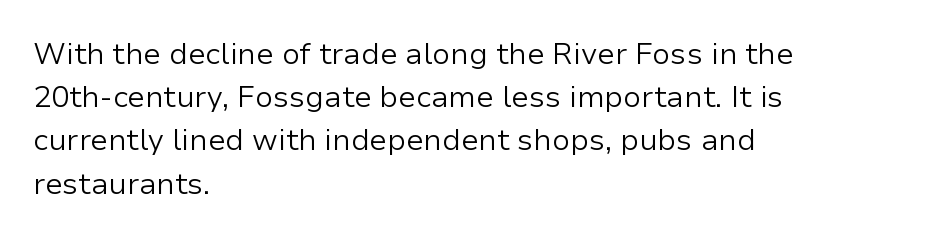
The space beneath each line is pristine and unruled. The lines in this sample share a left origin and differ only in where they stop. The letters stand upright; this is a roman face. Is there much room between lines? A standard amount, neither cramped nor airy. Observe the ordinary spacing: letters are neighbours, not strangers. These lines are composed in type without serifs.
